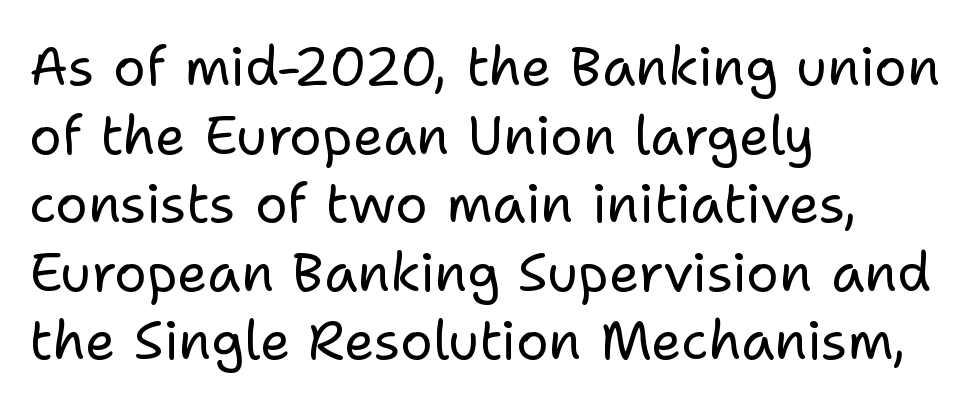
{"serif": "no", "italic": "no", "bold": "no", "weight": "regular", "width": "normal", "stroke_contrast": "low", "x_height": "medium", "monospaced": "no", "underline": "no", "align": "left", "line_spacing": "normal", "line_spacing_ratio": 1.27, "letter_spacing": "normal", "letter_spacing_em": 0.0, "glyph_px": 54}
